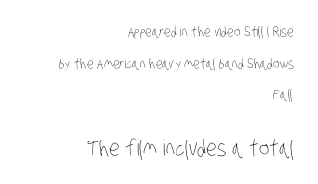
{"bold": "no", "underline": "no", "align": "right", "line_spacing": "loose", "line_spacing_ratio": 2.26, "letter_spacing": "normal", "letter_spacing_em": 0.0, "larger_block": "second", "size_ratio": 1.57, "glyph_px": 22}
